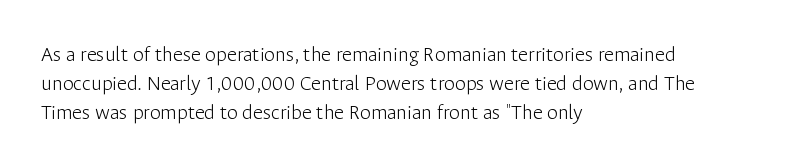
The image shows 22 px text type, upright; set left-aligned, normal line spacing (1.32x), normal letter spacing, not underlined.
